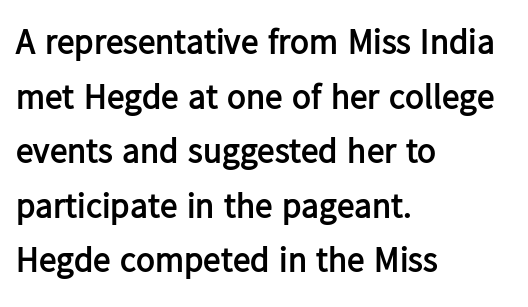
The passage shown is typed in a proportional face where columns would drift. I'd describe the lettering as bold — thick and assertive. Students, note that the glyphs here touch the page at normal intervals. Normally led — the rows are evenly, conventionally spaced.
